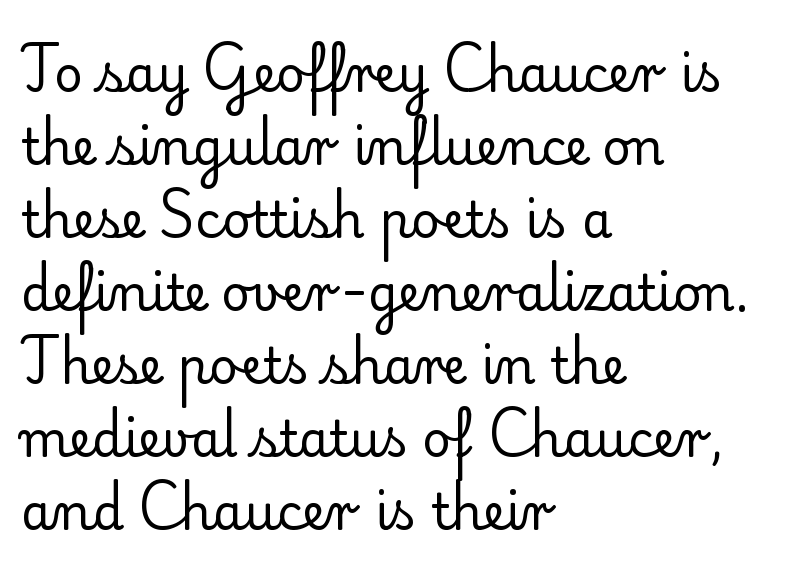
The image shows 49 px regular-weight serif type, upright; set left-aligned, normal line spacing (1.49x), normal letter spacing, not underlined; low stroke contrast and a small x-height.
